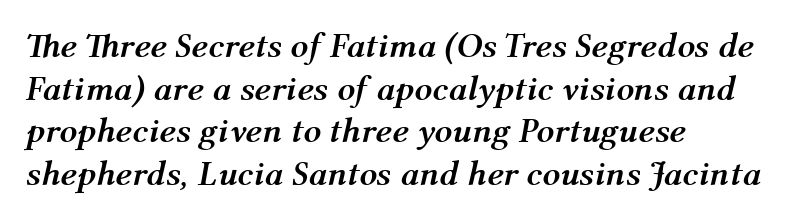
The image shows 35 px semibold type, italic (leaning right); set left-aligned, line spacing 1.22x, normal letter spacing, not underlined; medium stroke contrast and a medium x-height.
